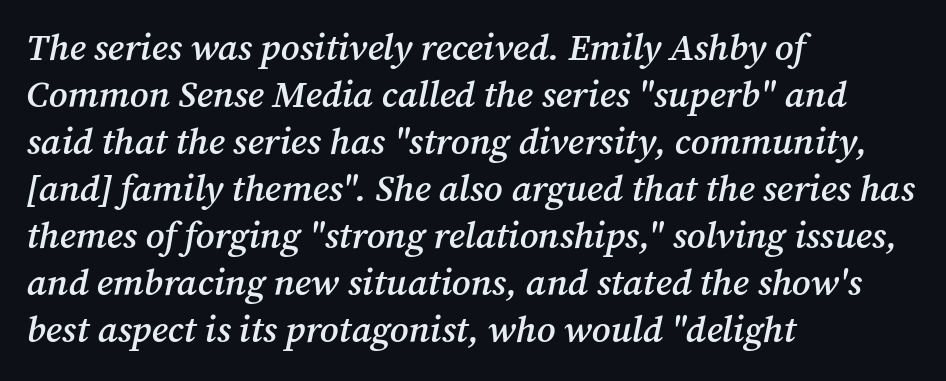
Beneath every word, the page is bare. The lines sit at an ordinary, default distance from one another. Stems and bowls a touch heavier than normal — semibold. The paragraph has a hard left edge and a soft right edge. These lines are composed in type with serifs.
